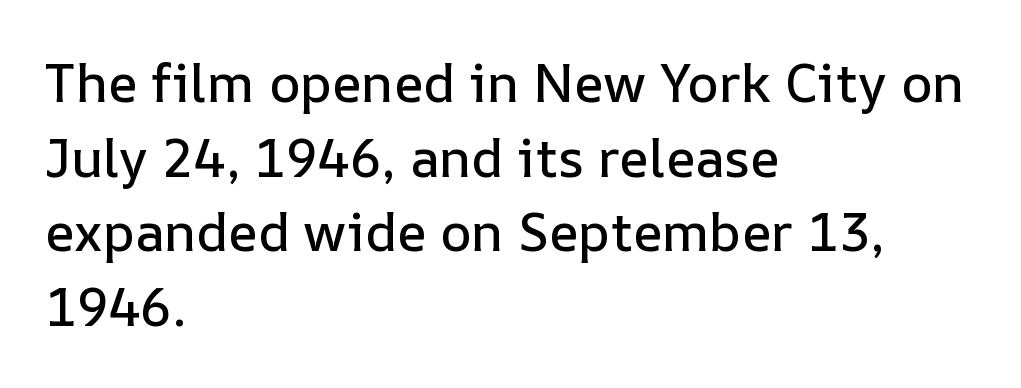
Q: Is the text italic (slanted)? A: No, it is upright.
Q: Is the text underlined? A: No.
Q: How is the paragraph aligned? A: Left-aligned.
Q: Is the spacing between letters normal or unusually wide? A: Normal.
Q: Is the spacing between lines tight, normal or loose? A: Normal.
Q: Width (condensed, normal, or wide)? A: Normal.
Q: Stroke contrast? A: Low.
Q: x-height? A: Medium.
Q: Monospaced? A: No.
